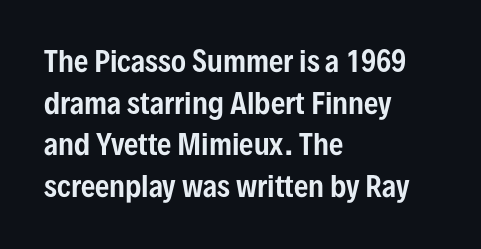
Q: Is the text italic (slanted)? A: No, it is upright.
Q: Is the typeface a serif or a sans-serif typeface? A: Sans-serif.
Q: Is the text underlined? A: No.
Q: How is the paragraph aligned? A: Left-aligned.
Q: Is the spacing between letters normal or unusually wide? A: Normal.
Q: Is the spacing between lines tight, normal or loose? A: Normal.
Q: Width (condensed, normal, or wide)? A: Condensed.
Q: Stroke contrast? A: Low.
Q: x-height? A: Medium.
Q: Monospaced? A: No.
